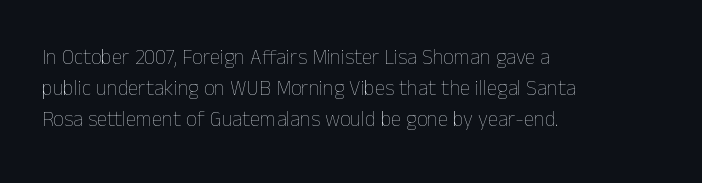
The image shows 21 px text type, upright; set left-aligned, normal line spacing (1.48x), normal letter spacing, not underlined.
